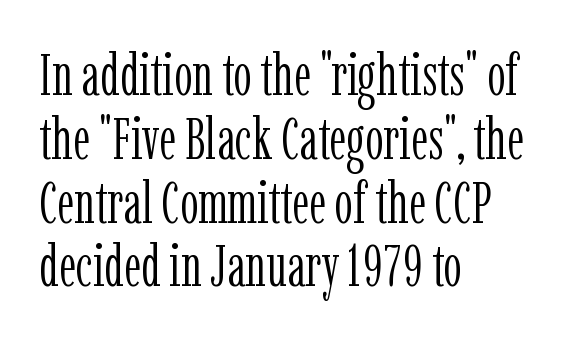
Q: Is the text bold? A: No.
Q: Is the text italic (slanted)? A: No, it is upright.
Q: Is the typeface a serif or a sans-serif typeface? A: Serif.
Q: Is the text underlined? A: No.
Q: How is the paragraph aligned? A: Left-aligned.
Q: Is the spacing between letters normal or unusually wide? A: Normal.
Q: Is the spacing between lines tight, normal or loose? A: Tight.
Q: Width (condensed, normal, or wide)? A: Condensed.
Q: Stroke contrast? A: Low.
Q: x-height? A: Medium.
Q: Monospaced? A: No.
